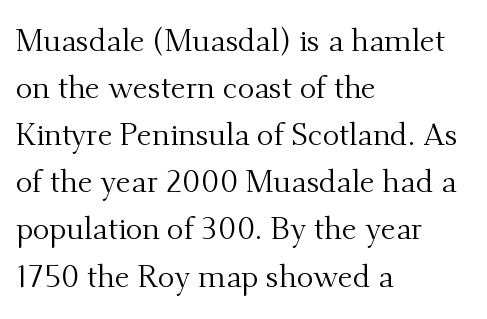
Q: Is the text bold? A: No.
Q: Is the text italic (slanted)? A: No, it is upright.
Q: Is the typeface a serif or a sans-serif typeface? A: Serif.
Q: Is the text underlined? A: No.
Q: How is the paragraph aligned? A: Left-aligned.
Q: Is the spacing between letters normal or unusually wide? A: Normal.
Q: Is the spacing between lines tight, normal or loose? A: Normal.
Q: Width (condensed, normal, or wide)? A: Normal.
Q: Stroke contrast? A: Medium.
Q: x-height? A: Small.
Q: Monospaced? A: No.
